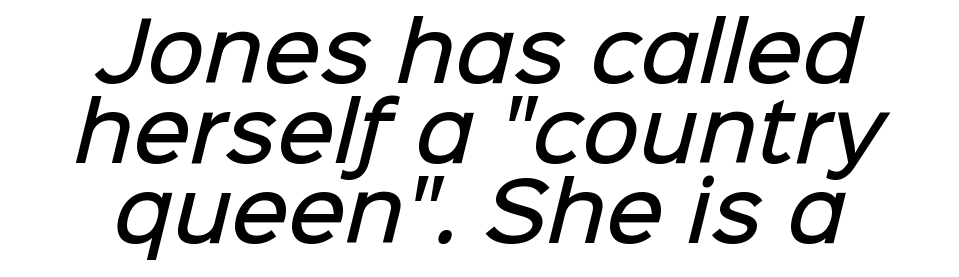
{"serif": "no", "bold": "semi", "weight": "semibold", "width": "normal", "stroke_contrast": "low", "x_height": "medium", "monospaced": "no", "underline": "no", "align": "center", "line_spacing": "tight", "line_spacing_ratio": 1.01, "letter_spacing": "normal", "letter_spacing_em": 0.0, "glyph_px": 79}
